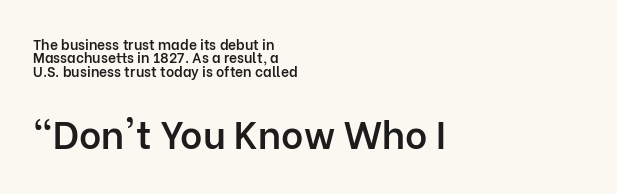
Q: Is the text bold? A: Semi-bold.
Q: Is the text italic (slanted)? A: No, it is upright.
Q: Is the typeface a serif or a sans-serif typeface? A: Sans-serif.
Q: Is the text underlined? A: No.
Q: How is the paragraph aligned? A: Left-aligned.
Q: Is the spacing between letters normal or unusually wide? A: Normal.
Q: Is the spacing between lines tight, normal or loose? A: Tight.
Q: Which block of text is set in a larger size, the first (top) or the second (bottom)? A: The second (bottom) one.
Q: Width (condensed, normal, or wide)? A: Normal.
Q: Stroke contrast? A: Low.
Q: x-height? A: Medium.
Q: Monospaced? A: No.
